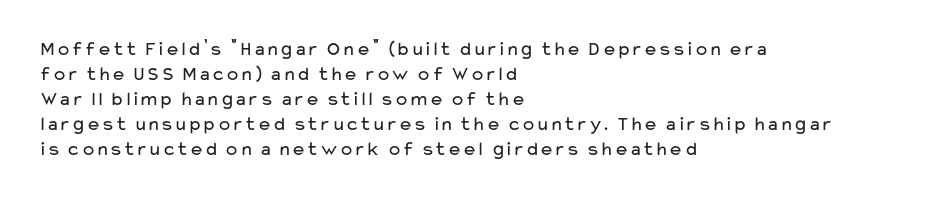
{"italic": "no", "bold": "no", "underline": "no", "align": "left", "line_spacing": "normal", "line_spacing_ratio": 1.25, "letter_spacing": "normal", "letter_spacing_em": 0.0, "glyph_px": 20}
